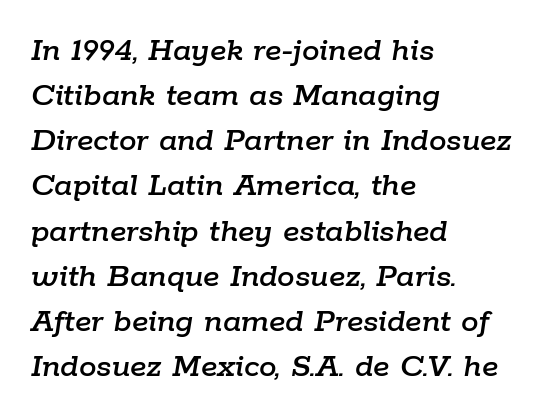
The image shows 35 px text type, italic (leaning right); set left-aligned, normal line spacing (1.29x), normal letter spacing, not underlined; low stroke contrast and a medium x-height.
